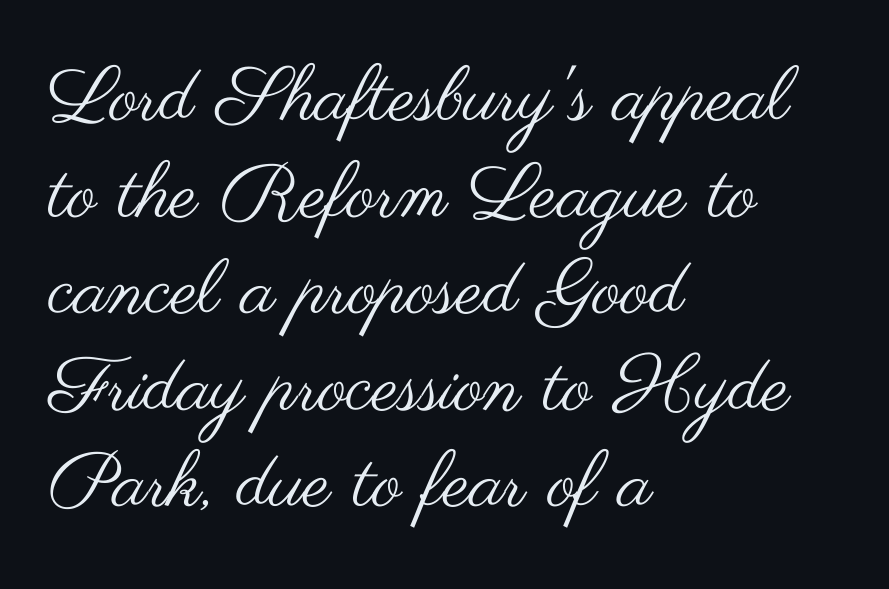
Q: Is the text bold? A: No.
Q: Is the text italic (slanted)? A: Yes.
Q: Is the typeface a serif or a sans-serif typeface? A: Sans-serif.
Q: Is the text underlined? A: No.
Q: How is the paragraph aligned? A: Left-aligned.
Q: Is the spacing between letters normal or unusually wide? A: Normal.
Q: Is the spacing between lines tight, normal or loose? A: Normal.
Q: Width (condensed, normal, or wide)? A: Wide.
Q: Stroke contrast? A: Medium.
Q: x-height? A: Small.
Q: Monospaced? A: No.
